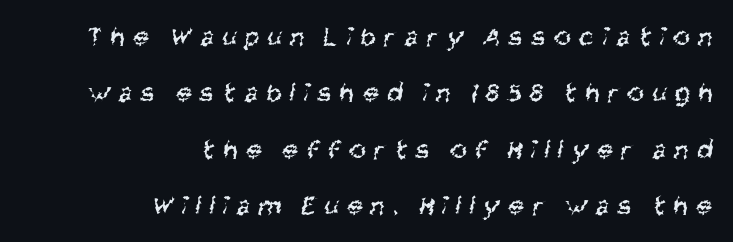
{"serif": "no", "bold": "no", "weight": "regular", "width": "condensed", "stroke_contrast": "medium", "x_height": "large", "monospaced": "no", "underline": "no", "align": "right", "line_spacing": "loose", "line_spacing_ratio": 2.01, "letter_spacing": "wide", "letter_spacing_em": 0.32, "glyph_px": 28}
